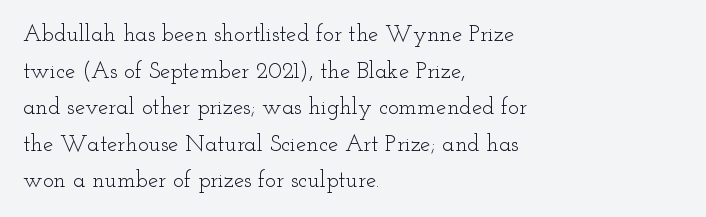
Q: Is the text bold? A: No.
Q: Is the text italic (slanted)? A: No, it is upright.
Q: Is the text underlined? A: No.
Q: How is the paragraph aligned? A: Left-aligned.
Q: Is the spacing between letters normal or unusually wide? A: Normal.
Q: Is the spacing between lines tight, normal or loose? A: Normal.
